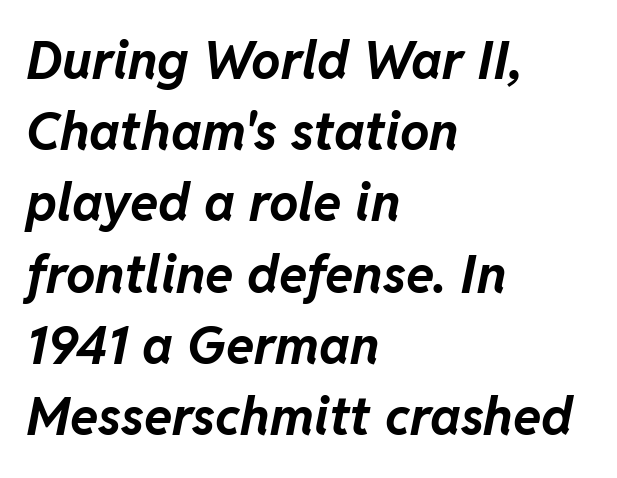
Does the copy run flush right? No — it runs flush left. Underlining? Definitely not there. If you measured baseline to baseline, you'd find a middling distance. Here the glyphs are tracked normally, forming tight word shapes.
